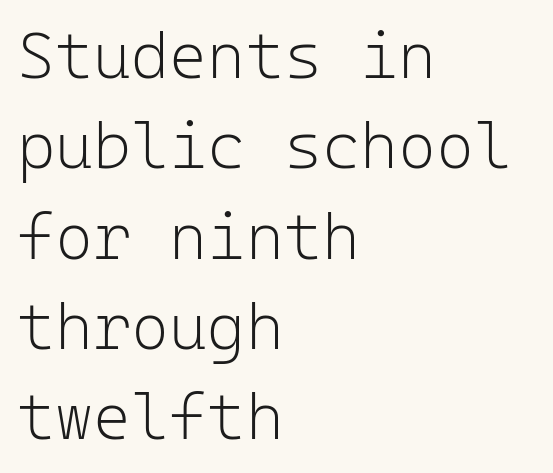
{"serif": "no", "italic": "no", "bold": "no", "weight": "light", "width": "normal", "stroke_contrast": "low", "x_height": "medium", "monospaced": "yes", "underline": "no", "align": "left", "line_spacing": "normal", "line_spacing_ratio": 1.39, "letter_spacing": "normal", "letter_spacing_em": 0.0, "glyph_px": 65}
